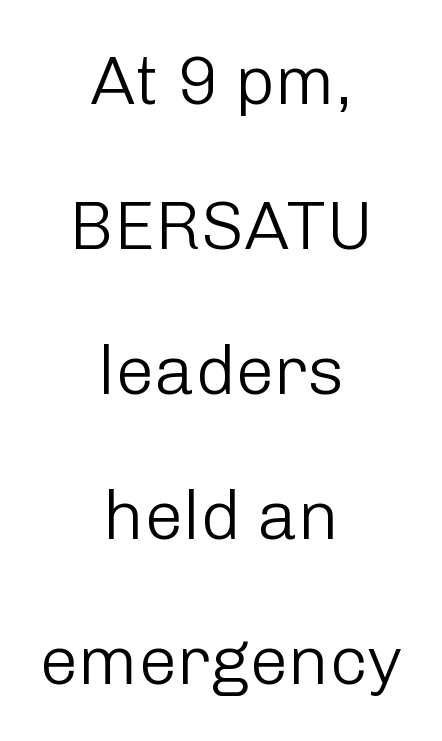
Q: Is the text bold? A: No.
Q: Is the text italic (slanted)? A: No, it is upright.
Q: Is the typeface a serif or a sans-serif typeface? A: Sans-serif.
Q: Is the text underlined? A: No.
Q: How is the paragraph aligned? A: Centered.
Q: Is the spacing between letters normal or unusually wide? A: Normal.
Q: Is the spacing between lines tight, normal or loose? A: Loose.
Q: Width (condensed, normal, or wide)? A: Normal.
Q: Stroke contrast? A: Low.
Q: x-height? A: Medium.
Q: Monospaced? A: No.
